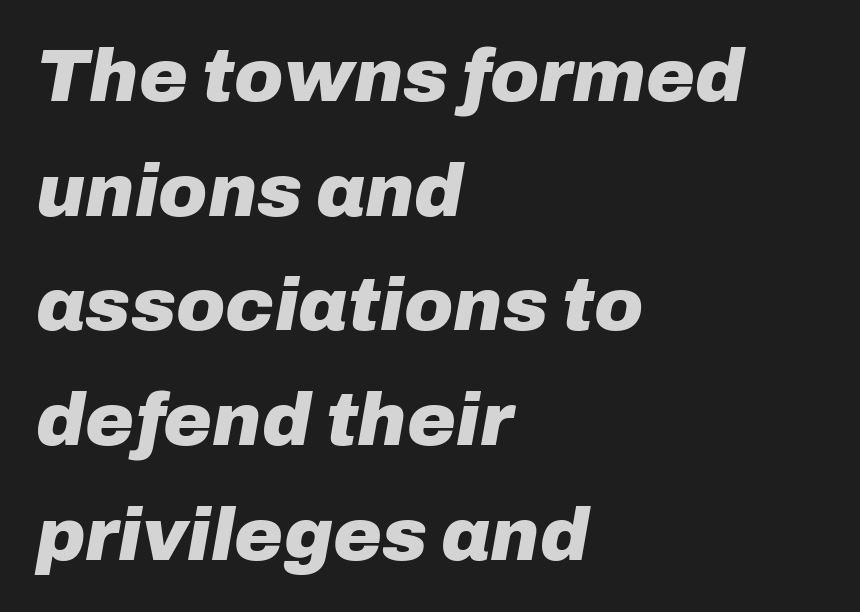
The face used here has the dense, thick strokes of a bold. Compared with a centered layout, this one pins lines to the left instead. A clean baseline with only descenders dipping below it. There's an unmistakable incline to the writing here.
